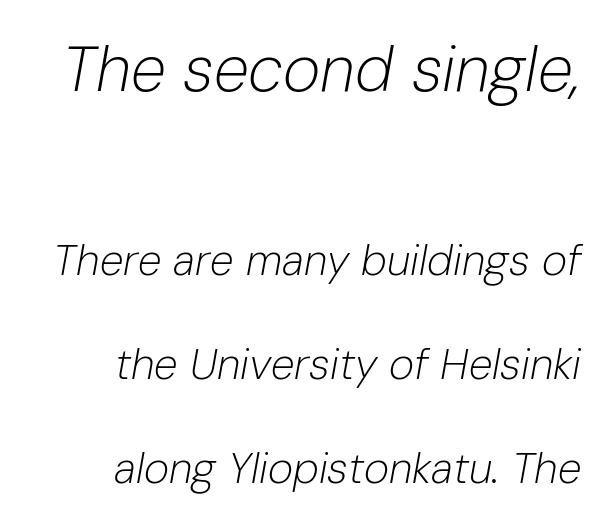
Q: Is the text bold? A: No.
Q: Is the text italic (slanted)? A: Yes, it leans right by about 10 degrees.
Q: Is the text underlined? A: No.
Q: How is the paragraph aligned? A: Right-aligned.
Q: Is the spacing between letters normal or unusually wide? A: Normal.
Q: Is the spacing between lines tight, normal or loose? A: Loose.
Q: Which block of text is set in a larger size, the first (top) or the second (bottom)? A: The first (top) one.
Q: Width (condensed, normal, or wide)? A: Normal.
Q: Stroke contrast? A: Low.
Q: x-height? A: Medium.
Q: Monospaced? A: No.
